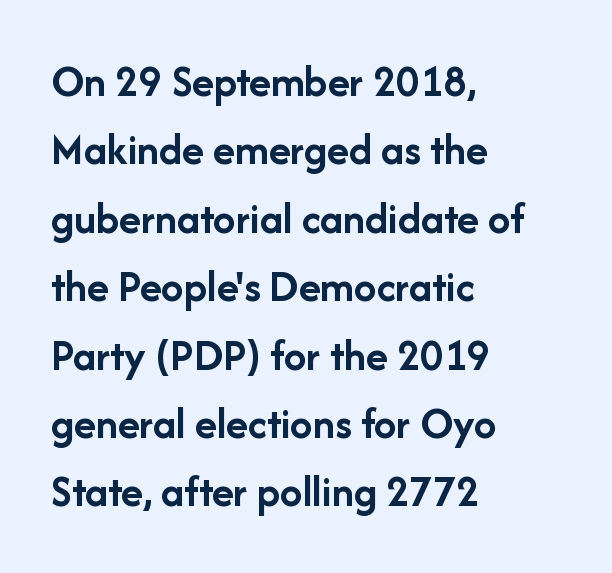
{"serif": "no", "italic": "no", "bold": "yes", "weight": "semibold", "width": "normal", "stroke_contrast": "low", "x_height": "medium", "monospaced": "no", "underline": "no", "align": "left", "line_spacing": "normal", "line_spacing_ratio": 1.52, "letter_spacing": "normal", "letter_spacing_em": 0.0, "glyph_px": 45}
